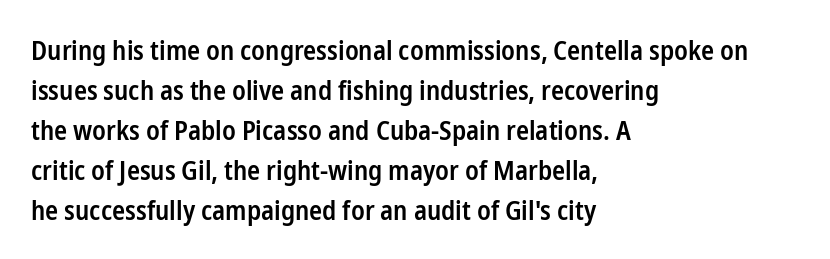
The image shows 27 px text type, upright; set left-aligned, normal line spacing (1.48x), normal letter spacing, not underlined.
